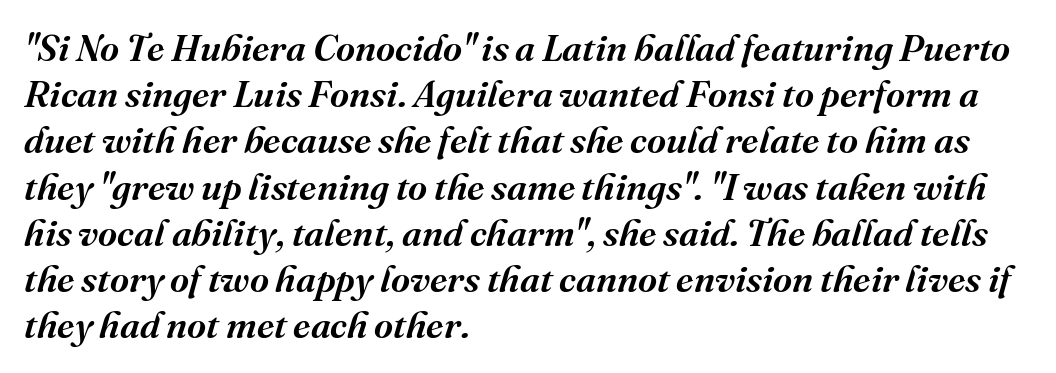
Type without underlining. Typeset ragged right — the left edge is the straight one. Summary of vertical rhythm: regular, with standard interline spacing. You can tell it's italic because the verticals aren't actually vertical. The face used here is seriffed, in the tradition of book romans. Caption: standard tracking, unaltered.
